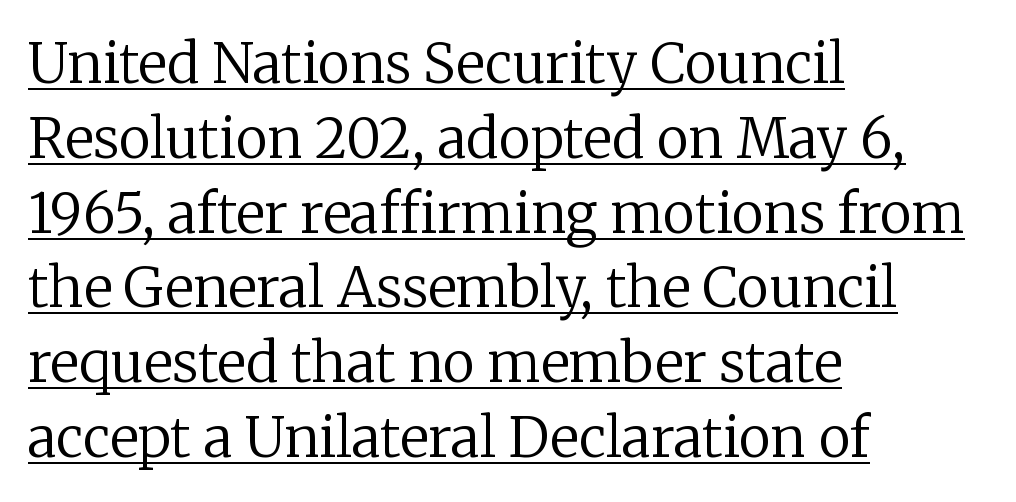
The image shows 55 px regular-weight serif type, upright; set left-aligned, normal line spacing (1.36x), normal letter spacing, underlined; low stroke contrast and a medium x-height.
